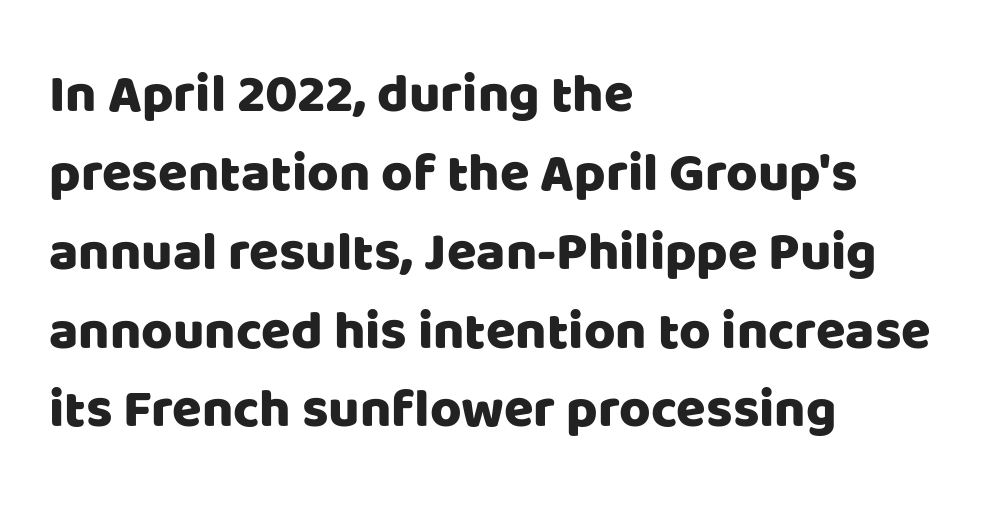
{"serif": "no", "italic": "no", "width": "normal", "stroke_contrast": "low", "x_height": "large", "monospaced": "no", "underline": "no", "align": "left", "line_spacing": "normal", "line_spacing_ratio": 1.46, "letter_spacing": "normal", "letter_spacing_em": 0.0, "glyph_px": 54}
